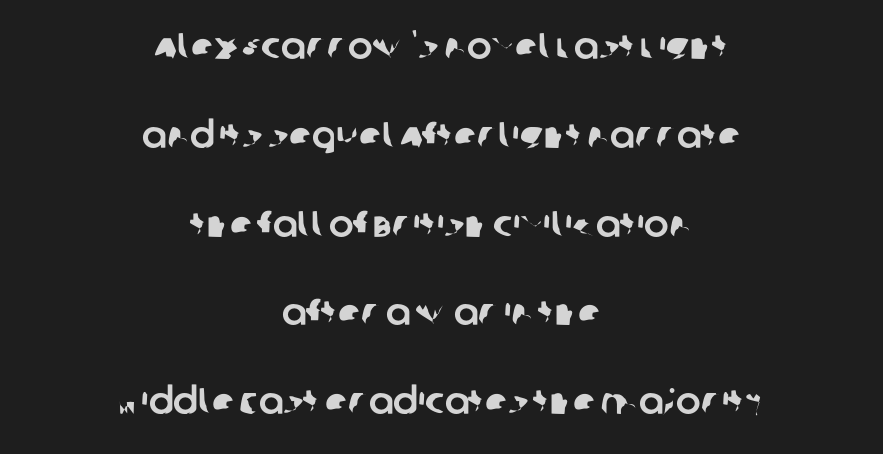
Q: Is the typeface a serif or a sans-serif typeface? A: Sans-serif.
Q: Is the text underlined? A: No.
Q: How is the paragraph aligned? A: Centered.
Q: Is the spacing between letters normal or unusually wide? A: Normal.
Q: Is the spacing between lines tight, normal or loose? A: Loose.
Q: Width (condensed, normal, or wide)? A: Normal.
Q: Stroke contrast? A: Low.
Q: x-height? A: Large.
Q: Monospaced? A: No.
